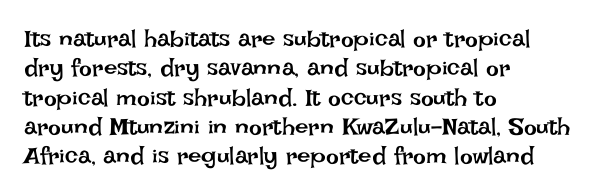
The image shows 24 px text type, upright; set left-aligned, line spacing 1.22x, normal letter spacing, not underlined.
